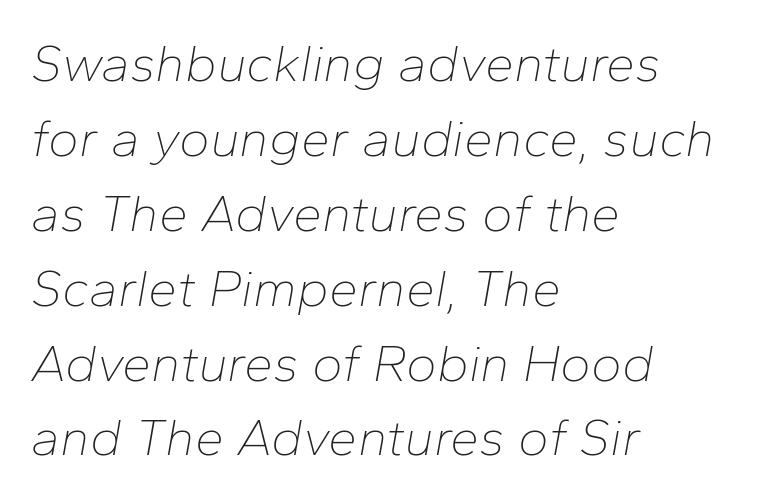
{"italic": "yes", "lean": "right", "slant_degrees": 10, "bold": "no", "weight": "thin", "width": "normal", "stroke_contrast": "low", "x_height": "medium", "monospaced": "no", "underline": "no", "align": "left", "line_spacing": "normal", "line_spacing_ratio": 1.44, "letter_spacing": "normal", "letter_spacing_em": 0.0, "glyph_px": 52}
